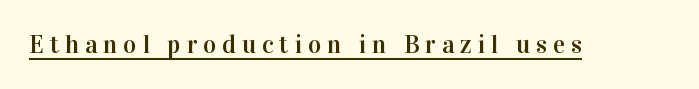
Q: Is the text italic (slanted)? A: No, it is upright.
Q: Is the text underlined? A: Yes.
Q: Is the spacing between letters normal or unusually wide? A: Unusually wide.
